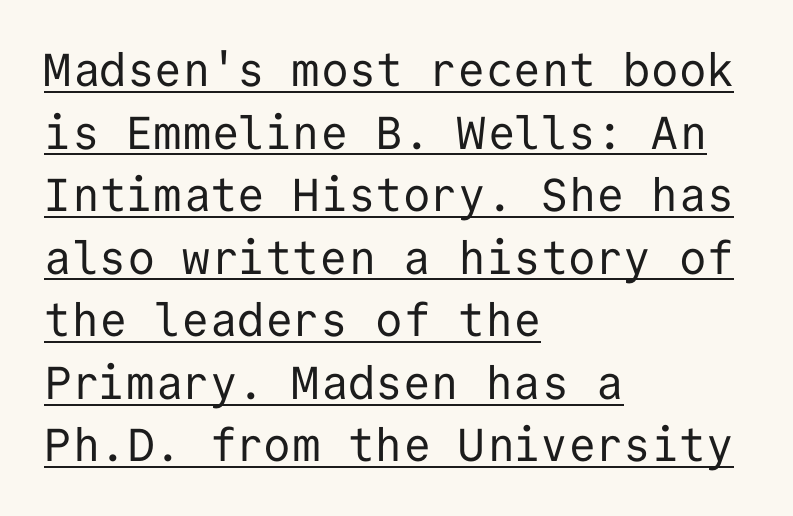
Q: Is the text bold? A: No.
Q: Is the text italic (slanted)? A: No, it is upright.
Q: Is the typeface a serif or a sans-serif typeface? A: Sans-serif.
Q: Is the text underlined? A: Yes.
Q: How is the paragraph aligned? A: Left-aligned.
Q: Is the spacing between letters normal or unusually wide? A: Normal.
Q: Is the spacing between lines tight, normal or loose? A: Normal.
Q: Width (condensed, normal, or wide)? A: Normal.
Q: Stroke contrast? A: Low.
Q: x-height? A: Medium.
Q: Monospaced? A: Yes.
